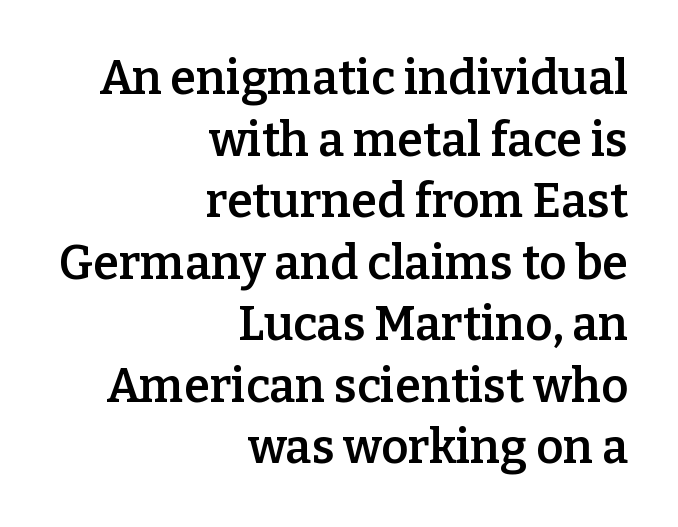
{"serif": "yes", "italic": "no", "bold": "semi", "weight": "semibold", "width": "normal", "stroke_contrast": "low", "x_height": "medium", "monospaced": "no", "underline": "no", "align": "right", "line_spacing": "normal", "line_spacing_ratio": 1.31, "letter_spacing": "normal", "letter_spacing_em": 0.0, "glyph_px": 47}
